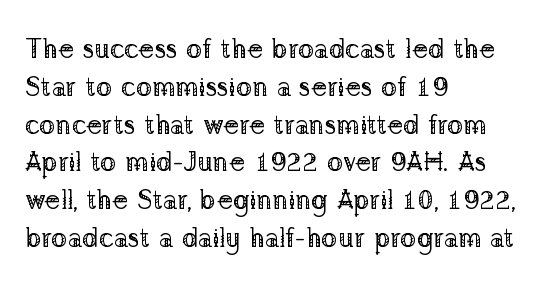
Short note: letters normally spaced. These lines are set flush left with a ragged right edge. The passage shown is not bold in any degree. Rows of type keep a routine distance in the vertical direction. This is the regular roman posture of the typeface.
